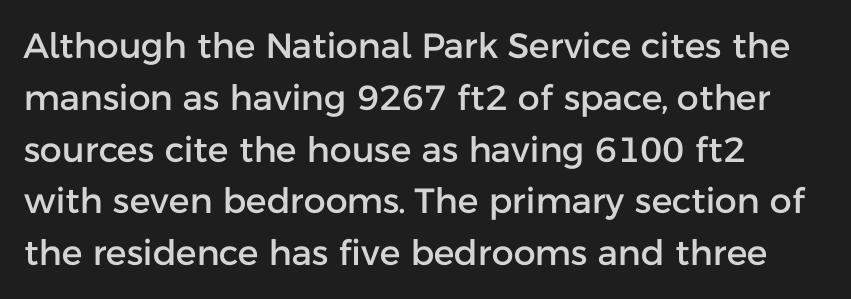
The image shows 35 px sans-serif type, upright; set left-aligned, normal line spacing (1.48x), normal letter spacing, not underlined; low stroke contrast and a medium x-height.
